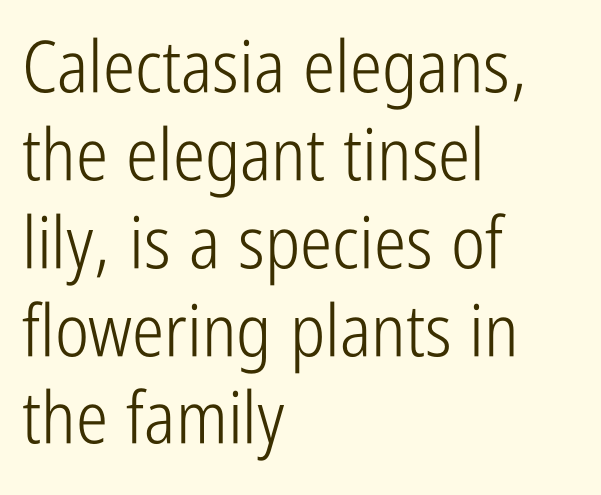
{"serif": "no", "italic": "no", "bold": "no", "weight": "light", "width": "condensed", "stroke_contrast": "low", "x_height": "medium", "monospaced": "no", "underline": "no", "align": "left", "line_spacing_ratio": 1.22, "letter_spacing": "normal", "letter_spacing_em": 0.0, "glyph_px": 72}
